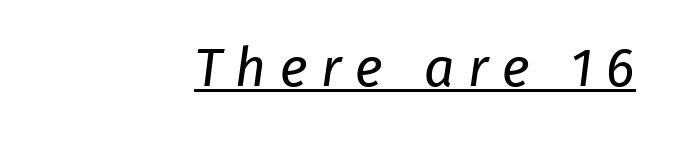
The passage shown is typed in a proportional face where columns would drift. Heaviness? Minimal to ordinary, like unemphasized prose. Tracking value appears strongly positive — letters spread wide. Caption: multi-line text, flush right, ragged left. A continuous stroke trails under the words, as in a hyperlink. Stroke terminals: plain, sans-serif.
